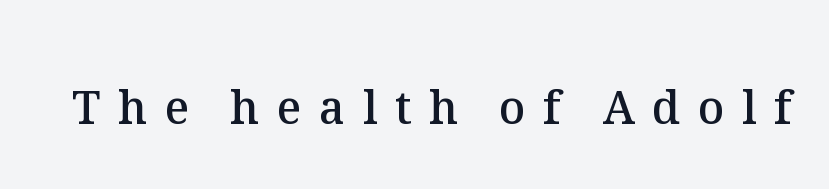
Q: Is the text bold? A: Semi-bold.
Q: Is the text italic (slanted)? A: No, it is upright.
Q: Is the text underlined? A: No.
Q: Is the spacing between letters normal or unusually wide? A: Unusually wide.
Q: Width (condensed, normal, or wide)? A: Normal.
Q: Stroke contrast? A: Medium.
Q: x-height? A: Medium.
Q: Monospaced? A: No.
